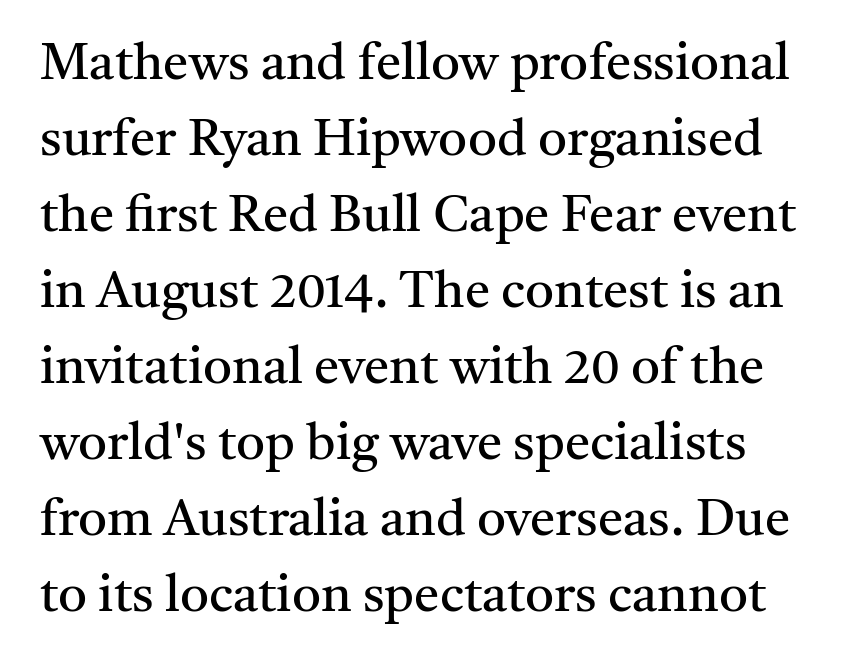
The image shows 51 px regular-weight serif type, upright; set left-aligned, normal line spacing (1.49x), normal letter spacing, not underlined; medium stroke contrast and a medium x-height.
